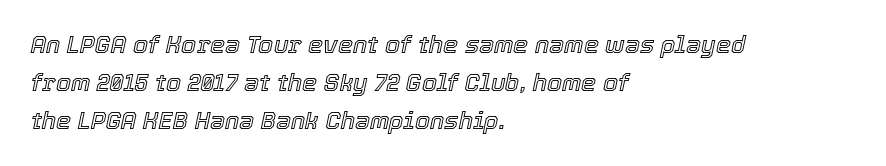
Q: Is the text italic (slanted)? A: Yes, it leans right by about 12 degrees.
Q: Is the text underlined? A: No.
Q: How is the paragraph aligned? A: Left-aligned.
Q: Is the spacing between letters normal or unusually wide? A: Normal.
Q: Is the spacing between lines tight, normal or loose? A: Normal.
